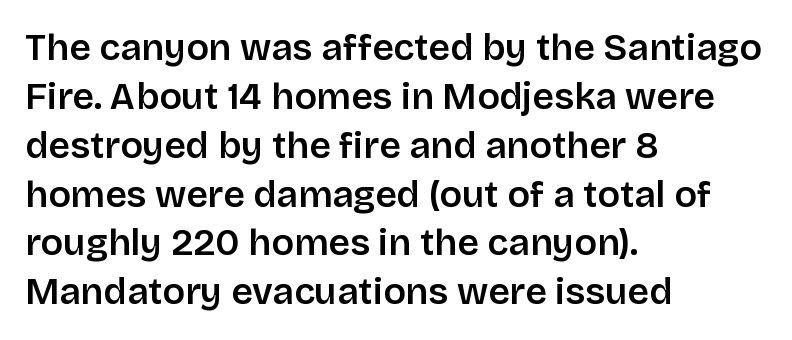
The image shows 37 px semibold sans-serif type, upright; set left-aligned, normal line spacing (1.32x), normal letter spacing, not underlined; low stroke contrast and a large x-height.
